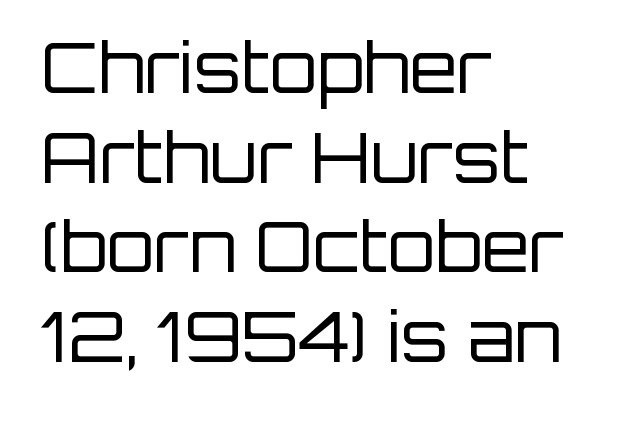
{"serif": "no", "italic": "no", "bold": "no", "weight": "regular", "width": "normal", "stroke_contrast": "low", "x_height": "large", "monospaced": "no", "underline": "no", "align": "left", "line_spacing": "normal", "line_spacing_ratio": 1.3, "letter_spacing": "normal", "letter_spacing_em": 0.0, "glyph_px": 69}
